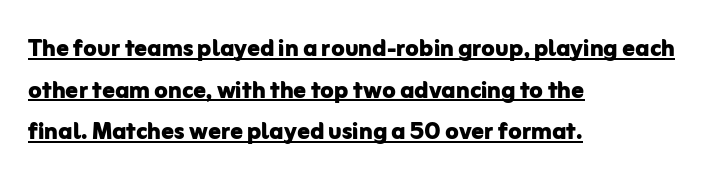
{"serif": "no", "italic": "no", "bold": "yes", "weight": "bold", "width": "normal", "stroke_contrast": "low", "x_height": "medium", "monospaced": "no", "underline": "yes", "align": "left", "line_spacing": "normal", "line_spacing_ratio": 1.34, "letter_spacing": "normal", "letter_spacing_em": 0.0, "glyph_px": 31}
